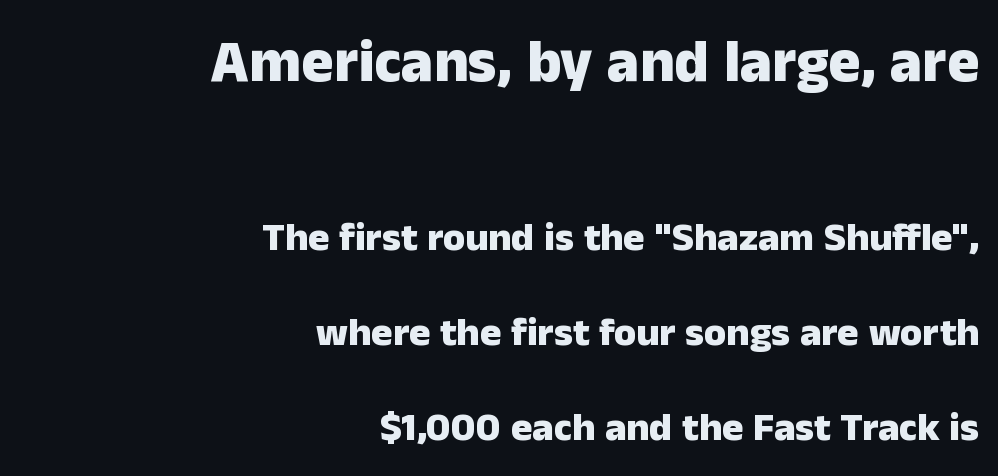
The image shows 60 px heavy sans-serif type, upright; set right-aligned, loose line spacing (2.37x), normal letter spacing, not underlined; the first (top) block is 1.5x larger; low stroke contrast and a medium x-height.
